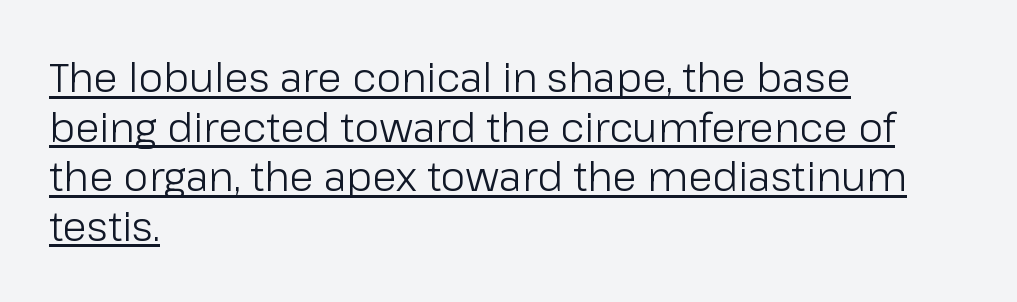
This rendering leaves character spacing at its baseline value. If you drew a ruler down the left edge, every line would touch it. Designer's note — italics off, roman on. Proportional: the letters do not fall into vertical columns.
